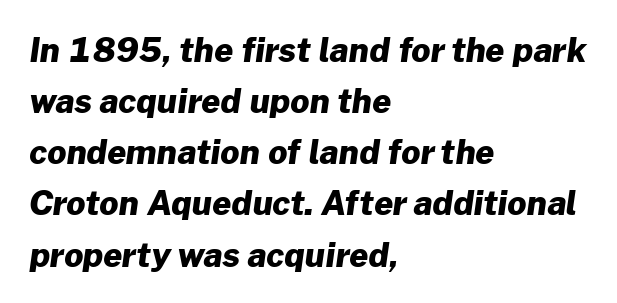
Letters rest on an invisible, unmarked baseline. The type family on display is of the sans-serif kind. If you drew a ruler down the left edge, every line would touch it. Summary of weight: heavy, a full bold. The passage shown is typed in a proportional face where columns would drift. The line-height multiplier appears to be the usual default.
